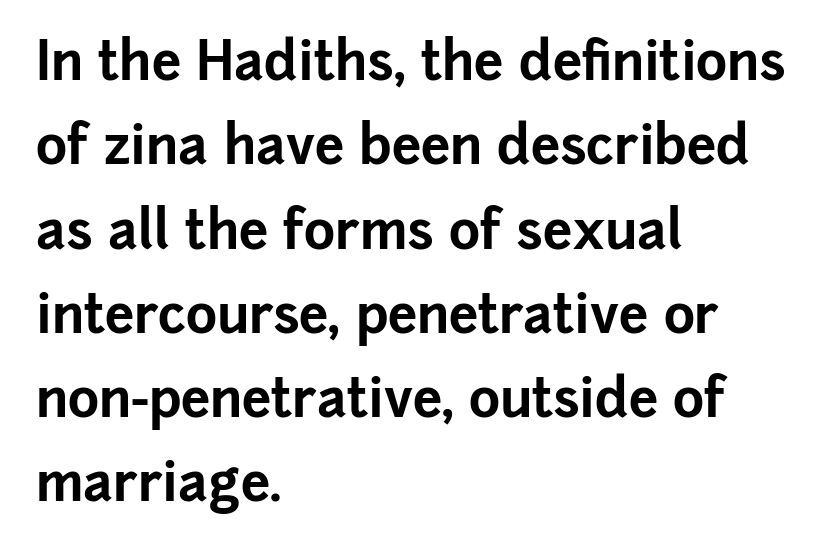
Compared with a centered layout, this one pins lines to the left instead. Rendered with straight, roman letterforms. The face used here is proportionally spaced, like ordinary book or web type. Does extra space separate the letters? No, they use regular spacing. Rule under the text: the space is simply empty.
